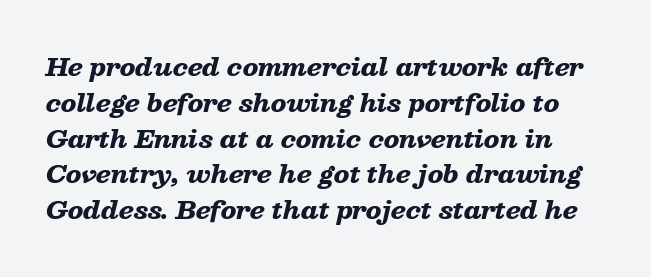
{"italic": "yes", "lean": "right", "slant_degrees": 13, "bold": "yes", "underline": "no", "line_spacing": "normal", "line_spacing_ratio": 1.49, "letter_spacing": "normal", "letter_spacing_em": 0.0, "glyph_px": 24}
